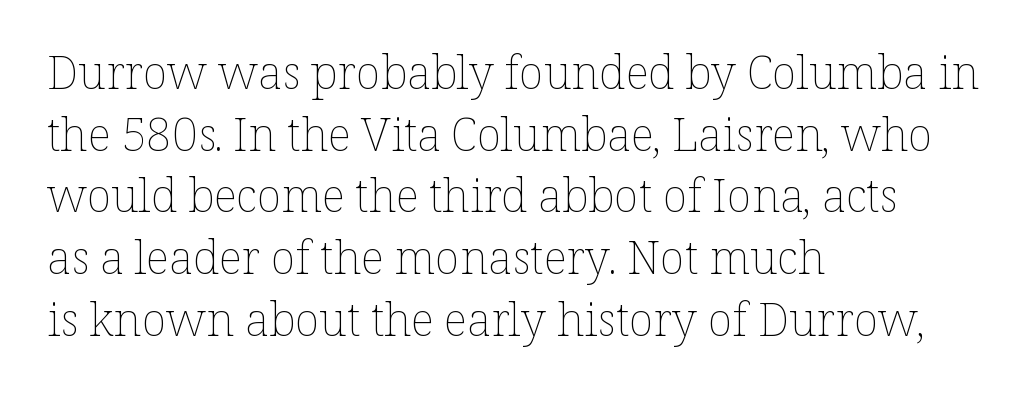
Q: Is the text bold? A: No.
Q: Is the text italic (slanted)? A: No, it is upright.
Q: Is the text underlined? A: No.
Q: How is the paragraph aligned? A: Left-aligned.
Q: Is the spacing between letters normal or unusually wide? A: Normal.
Q: Is the spacing between lines tight, normal or loose? A: Normal.
Q: Width (condensed, normal, or wide)? A: Normal.
Q: Stroke contrast? A: Low.
Q: x-height? A: Medium.
Q: Monospaced? A: No.
